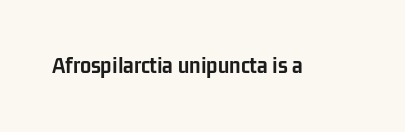
The image shows 25 px bold type, upright; set normal letter spacing, not underlined.
